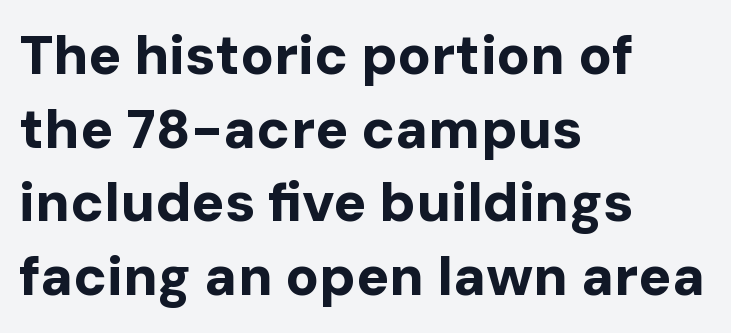
Q: Is the text bold? A: Yes.
Q: Is the text italic (slanted)? A: No, it is upright.
Q: Is the typeface a serif or a sans-serif typeface? A: Sans-serif.
Q: Is the text underlined? A: No.
Q: How is the paragraph aligned? A: Left-aligned.
Q: Is the spacing between letters normal or unusually wide? A: Normal.
Q: Is the spacing between lines tight, normal or loose? A: Normal.
Q: Width (condensed, normal, or wide)? A: Normal.
Q: Stroke contrast? A: Low.
Q: x-height? A: Medium.
Q: Monospaced? A: No.
